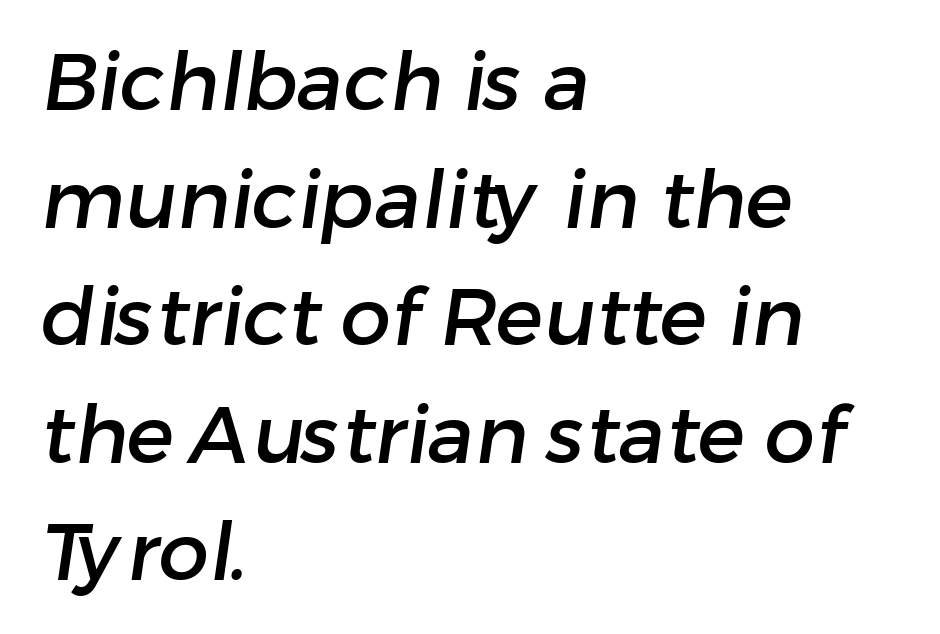
The image shows 80 px sans-serif type; set left-aligned, normal line spacing (1.47x), normal letter spacing, not underlined; low stroke contrast and a medium x-height.
